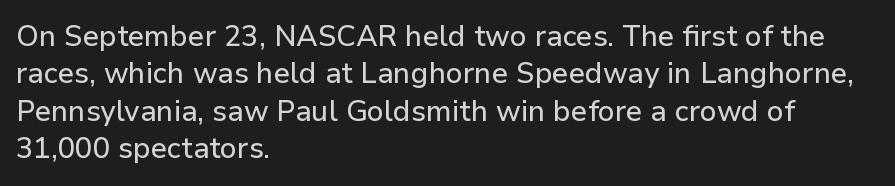
{"serif": "no", "italic": "no", "width": "normal", "stroke_contrast": "low", "x_height": "medium", "monospaced": "no", "underline": "no", "align": "left", "line_spacing": "normal", "line_spacing_ratio": 1.29, "letter_spacing": "normal", "letter_spacing_em": 0.0, "glyph_px": 29}
